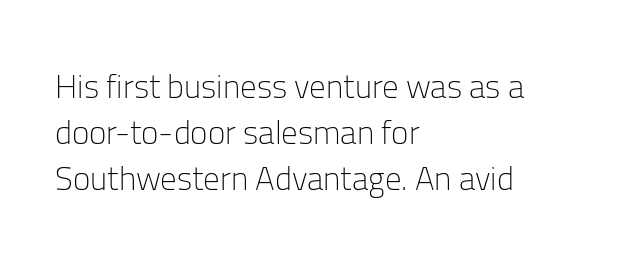
{"serif": "no", "italic": "no", "bold": "no", "weight": "light", "width": "normal", "stroke_contrast": "low", "x_height": "medium", "monospaced": "no", "underline": "no", "align": "left", "line_spacing": "normal", "line_spacing_ratio": 1.39, "letter_spacing": "normal", "letter_spacing_em": 0.0, "glyph_px": 33}
